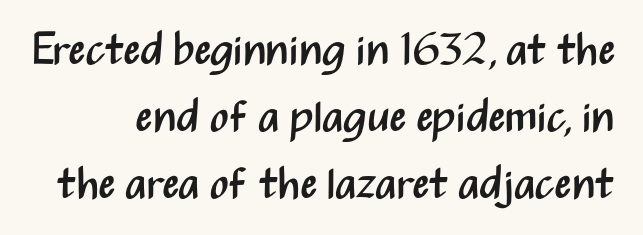
Vertical spacing — default. Compared with typical body copy, the letter spacing here is the same. The rendering uses natural spacing where letterforms have individual widths. Stroke mass is kept to a normal reading level or below.
